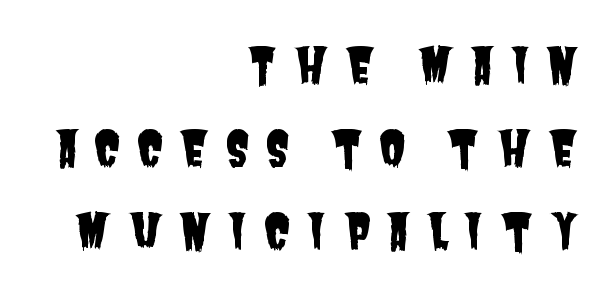
The image shows 49 px condensed sans-serif type; set right-aligned, normal line spacing (1.69x), unusually wide letter spacing (+0.33 em), not underlined; low stroke contrast and a large x-height.
